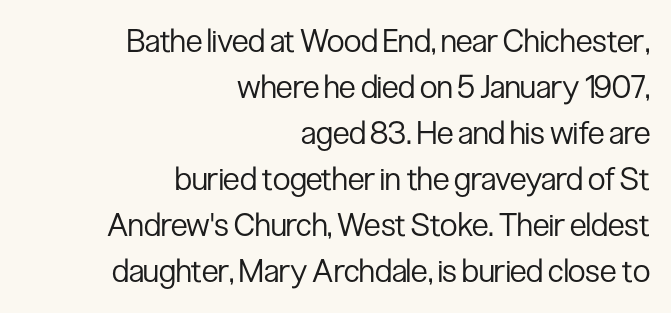
Q: Is the text bold? A: No.
Q: Is the text italic (slanted)? A: No, it is upright.
Q: Is the typeface a serif or a sans-serif typeface? A: Sans-serif.
Q: Is the text underlined? A: No.
Q: How is the paragraph aligned? A: Right-aligned.
Q: Is the spacing between letters normal or unusually wide? A: Normal.
Q: Is the spacing between lines tight, normal or loose? A: Normal.
Q: Width (condensed, normal, or wide)? A: Condensed.
Q: Stroke contrast? A: Low.
Q: x-height? A: Medium.
Q: Monospaced? A: No.
